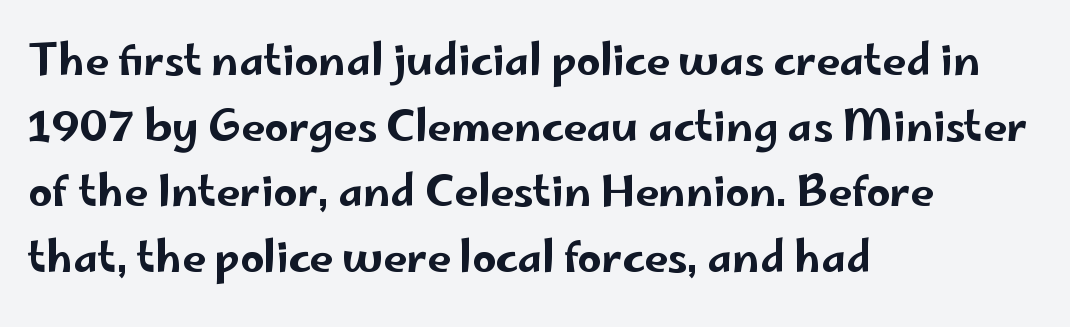
The image shows 42 px wide sans-serif type, upright; set left-aligned, normal line spacing (1.56x), normal letter spacing, not underlined; low stroke contrast and a small x-height.
